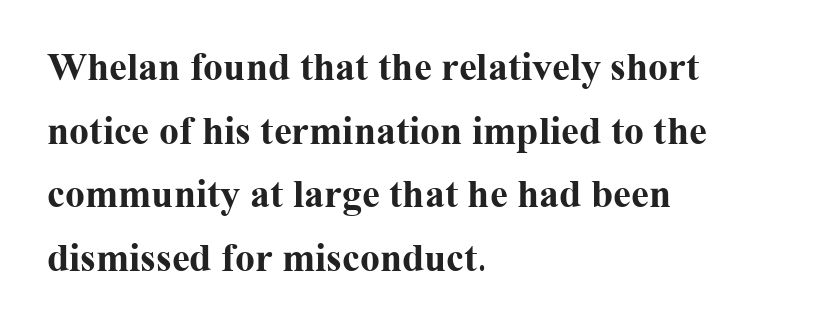
The face used here is proportionally spaced, like ordinary book or web type. The vertical gap from one line to the next is medium. The letterforms sit shoulder to shoulder at normal distance. The compositor pushed each line to the left boundary. Weight check: bold — yes, fully.
